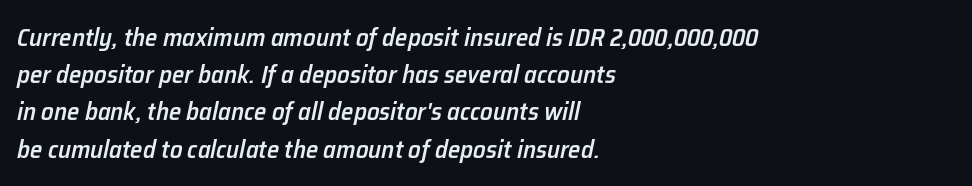
{"italic": "yes", "lean": "right", "slant_degrees": 12, "bold": "semi", "underline": "no", "align": "left", "line_spacing": "normal", "line_spacing_ratio": 1.49, "letter_spacing": "normal", "letter_spacing_em": 0.0, "glyph_px": 25}
